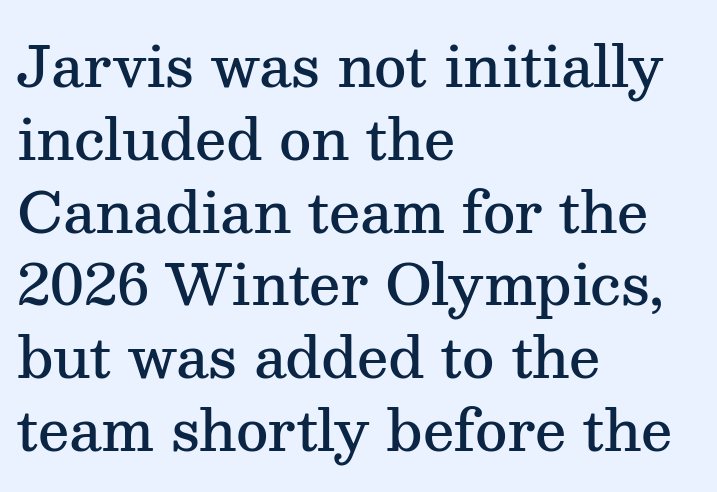
The image shows 56 px semibold serif type, upright; set left-aligned, normal line spacing (1.3x), normal letter spacing, not underlined; medium stroke contrast and a medium x-height.
